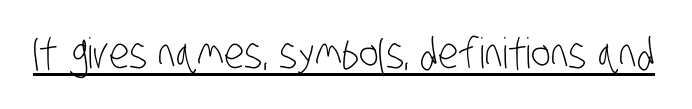
Honestly, the letter spacing is just normal — you wouldn't notice it. The passage shown is typeset with a sans-serif family. Nothing heavy about these letters — not bold at all. Beneath each row of characters lies a ruled line. Varying glyph widths throughout — classic text-font behaviour.
